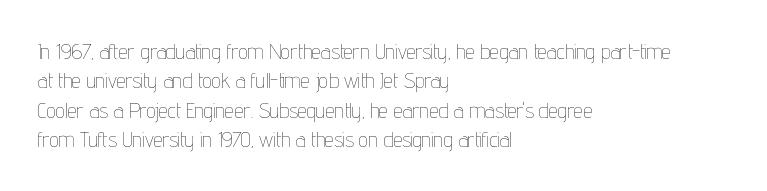
Q: Is the text bold? A: No.
Q: Is the text italic (slanted)? A: No, it is upright.
Q: Is the text underlined? A: No.
Q: How is the paragraph aligned? A: Left-aligned.
Q: Is the spacing between letters normal or unusually wide? A: Normal.
Q: Is the spacing between lines tight, normal or loose? A: Normal.
